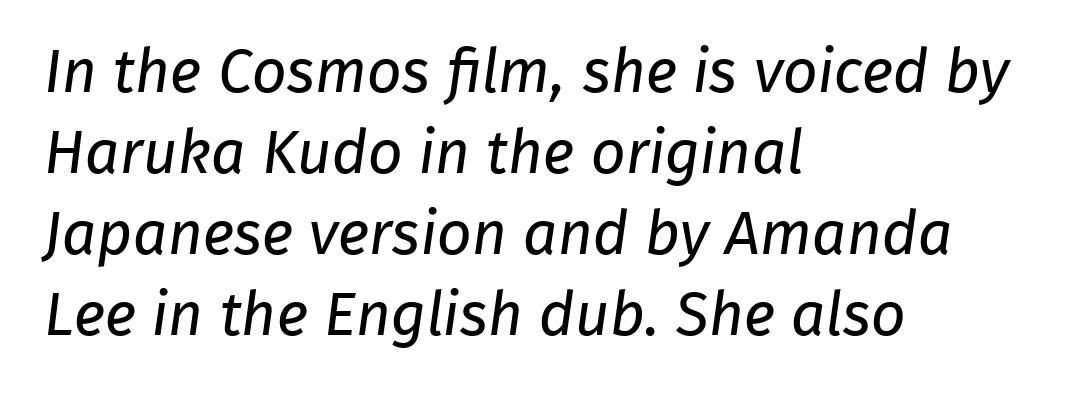
Q: Is the text bold? A: No.
Q: Is the typeface a serif or a sans-serif typeface? A: Sans-serif.
Q: Is the text underlined? A: No.
Q: How is the paragraph aligned? A: Left-aligned.
Q: Is the spacing between letters normal or unusually wide? A: Normal.
Q: Is the spacing between lines tight, normal or loose? A: Normal.
Q: Width (condensed, normal, or wide)? A: Normal.
Q: Stroke contrast? A: Low.
Q: x-height? A: Medium.
Q: Monospaced? A: No.
